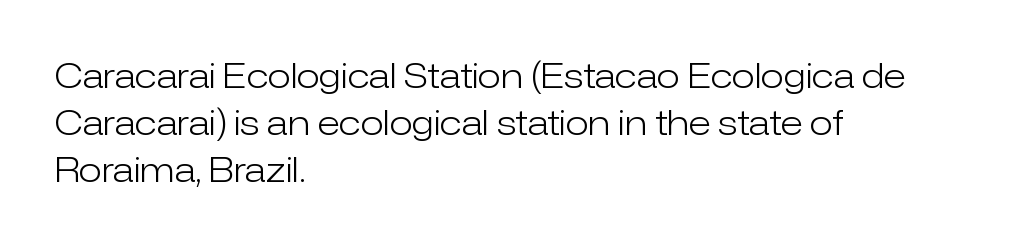
{"serif": "no", "italic": "no", "bold": "no", "weight": "light", "width": "normal", "stroke_contrast": "low", "x_height": "medium", "monospaced": "no", "underline": "no", "align": "left", "line_spacing": "normal", "line_spacing_ratio": 1.38, "letter_spacing": "normal", "letter_spacing_em": 0.0, "glyph_px": 34}
